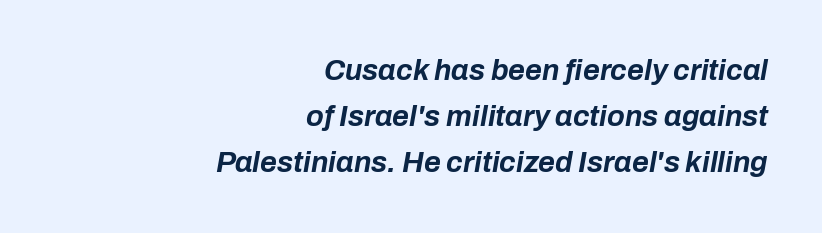
{"italic": "yes", "lean": "right", "slant_degrees": 10, "bold": "yes", "weight": "bold", "width": "normal", "stroke_contrast": "low", "x_height": "medium", "monospaced": "no", "underline": "no", "align": "right", "line_spacing": "normal", "line_spacing_ratio": 1.58, "letter_spacing": "normal", "letter_spacing_em": 0.0, "glyph_px": 29}
